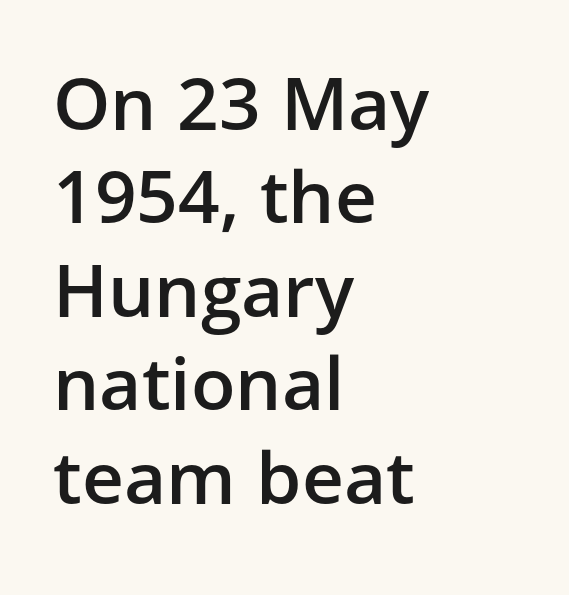
The image shows 73 px semibold sans-serif type, upright; set left-aligned, normal line spacing (1.28x), normal letter spacing, not underlined; low stroke contrast and a medium x-height.
